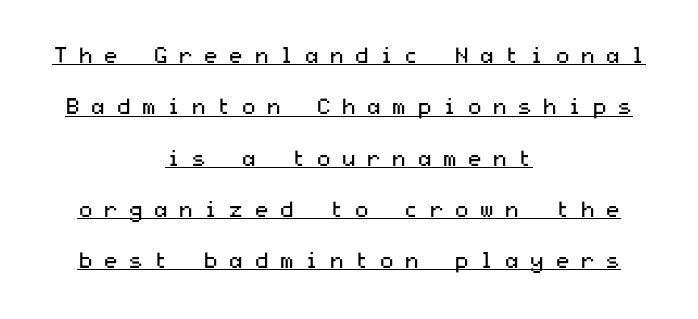
Compared with a flush-left layout, this one balances lines on the center instead. Students, observe: this is what heavily led, spacious text looks like. The typeface has the unassuming heft of standard copy or less. The face used here is rendered with a markedly widened letterfit. Do the letters lean? They stand straight.
